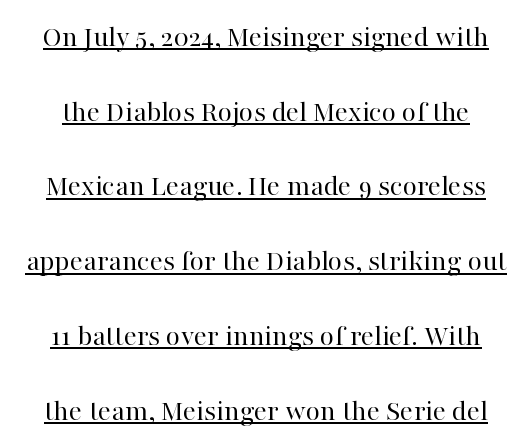
The image shows 31 px regular-weight serif type, upright; set loose line spacing (2.41x), normal letter spacing, underlined; high stroke contrast and a medium x-height.
